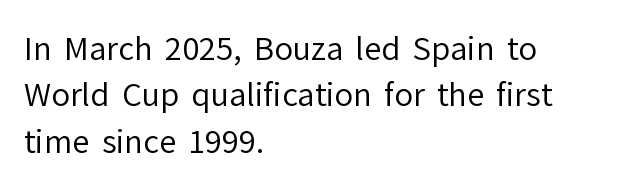
Q: Is the text bold? A: No.
Q: Is the text italic (slanted)? A: No, it is upright.
Q: Is the typeface a serif or a sans-serif typeface? A: Sans-serif.
Q: Is the text underlined? A: No.
Q: How is the paragraph aligned? A: Left-aligned.
Q: Is the spacing between letters normal or unusually wide? A: Normal.
Q: Is the spacing between lines tight, normal or loose? A: Normal.
Q: Width (condensed, normal, or wide)? A: Normal.
Q: Stroke contrast? A: Low.
Q: x-height? A: Medium.
Q: Monospaced? A: No.
